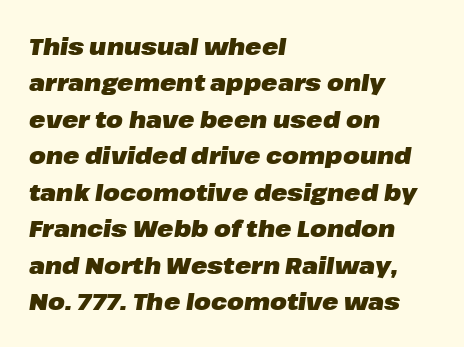
{"italic": "yes", "lean": "right", "slant_degrees": 8, "bold": "yes", "underline": "no", "align": "left", "line_spacing": "normal", "line_spacing_ratio": 1.52, "letter_spacing": "normal", "letter_spacing_em": 0.0, "glyph_px": 24}
